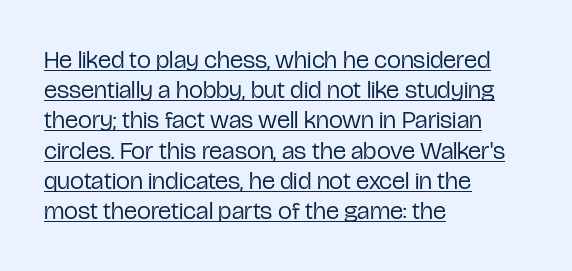
Q: Is the text bold? A: No.
Q: Is the text italic (slanted)? A: No, it is upright.
Q: Is the text underlined? A: Yes.
Q: How is the paragraph aligned? A: Left-aligned.
Q: Is the spacing between letters normal or unusually wide? A: Normal.
